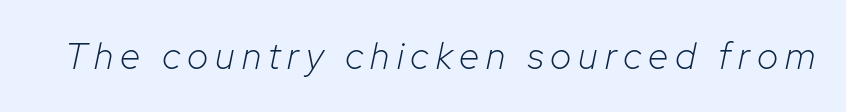
A typesetter would call this proportional, since set widths differ per character. Tall strokes in this sample are angled rather than plumb. This reads as an unemphasized weight, regular at the heaviest. The strip under each line holds only bare page.
